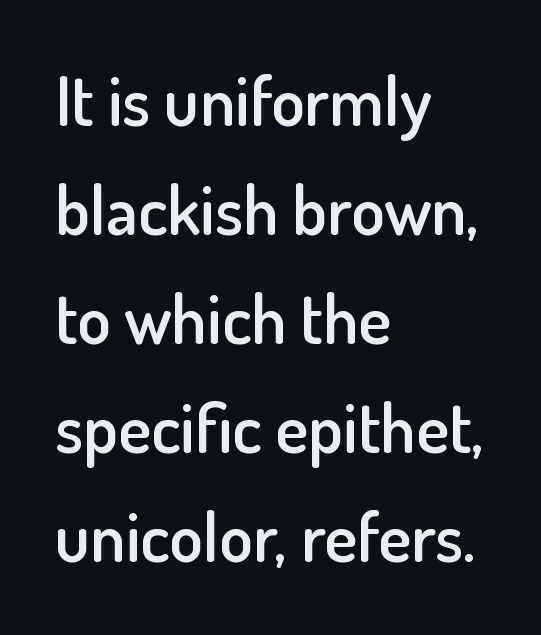
The image shows 69 px semibold sans-serif type, upright; set left-aligned, normal line spacing (1.58x), normal letter spacing, not underlined; low stroke contrast and a small x-height.
